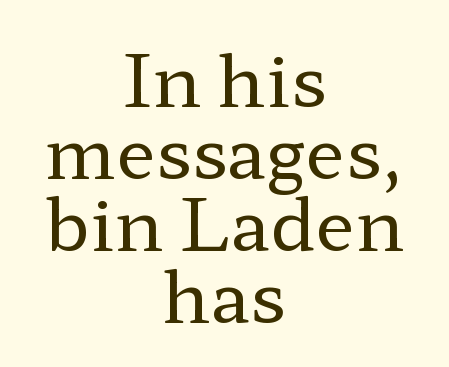
The image shows 72 px regular-weight, wide serif type, upright; set centered, tight line spacing (1.0x), normal letter spacing, not underlined; low stroke contrast and a medium x-height.
